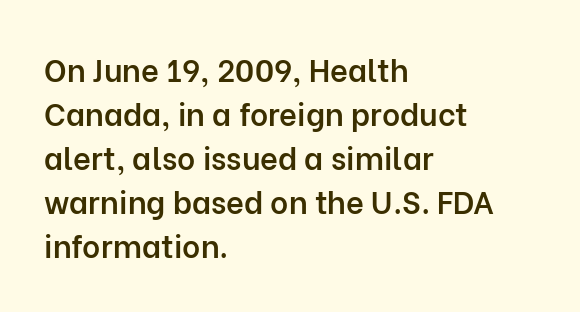
{"serif": "no", "italic": "no", "bold": "semi", "weight": "semibold", "width": "normal", "stroke_contrast": "low", "x_height": "medium", "monospaced": "no", "underline": "no", "align": "left", "line_spacing": "normal", "line_spacing_ratio": 1.42, "letter_spacing": "normal", "letter_spacing_em": 0.0, "glyph_px": 31}
